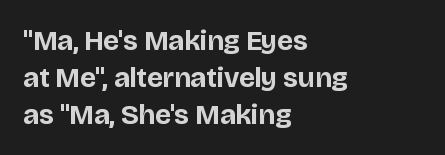
The face used here is proportionally spaced, like ordinary book or web type. The foot of each line stays bare and open. Rendered with straight, roman letterforms. Observe the ordinary spacing: letters are neighbours, not strangers. Set as a true bold cut, around the 700 mark. Every row of glyphs begins at an identical x-position on the left.
